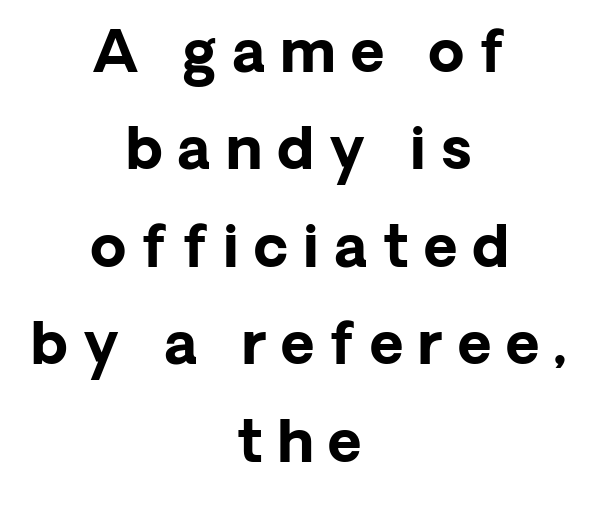
The image shows 58 px bold sans-serif type, upright; set centered, normal line spacing (1.68x), unusually wide letter spacing (+0.26 em), not underlined; low stroke contrast and a medium x-height.
